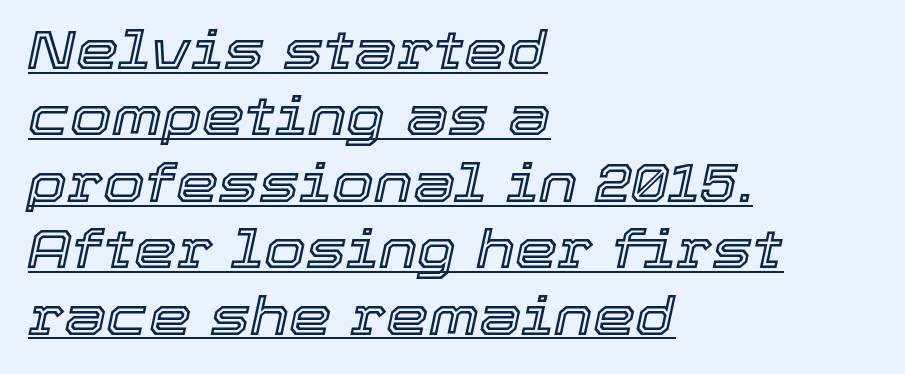
{"italic": "yes", "lean": "right", "slant_degrees": 12, "width": "normal", "x_height": "medium", "monospaced": "no", "underline": "yes", "align": "left", "line_spacing_ratio": 1.23, "letter_spacing": "normal", "letter_spacing_em": 0.0, "glyph_px": 54}
